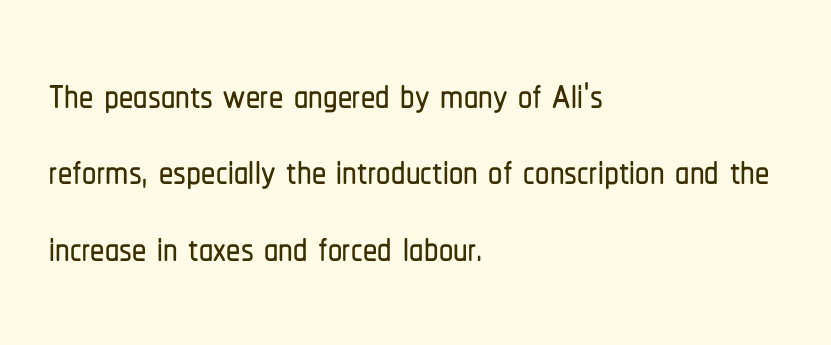
The image shows 57 px condensed sans-serif type, upright; set left-aligned, normal line spacing (1.34x), normal letter spacing, not underlined; low stroke contrast and a medium x-height.
